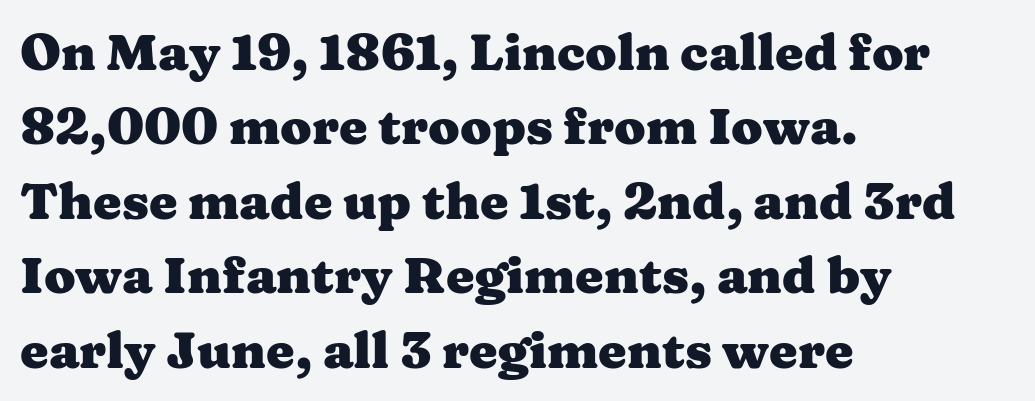
Q: Is the text bold? A: Yes.
Q: Is the text italic (slanted)? A: No, it is upright.
Q: Is the typeface a serif or a sans-serif typeface? A: Serif.
Q: Is the text underlined? A: No.
Q: How is the paragraph aligned? A: Left-aligned.
Q: Is the spacing between letters normal or unusually wide? A: Normal.
Q: Is the spacing between lines tight, normal or loose? A: Normal.
Q: Width (condensed, normal, or wide)? A: Wide.
Q: Stroke contrast? A: Medium.
Q: x-height? A: Medium.
Q: Monospaced? A: No.
